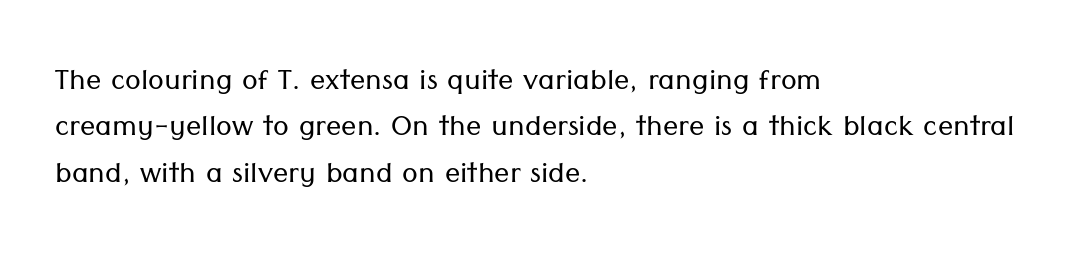
The type is set solid horizontally, with unmodified tracking. The rendering anchors every line to the left-hand side. Each row of text sits above clean, open space. Note: no serifs on the glyphs.
